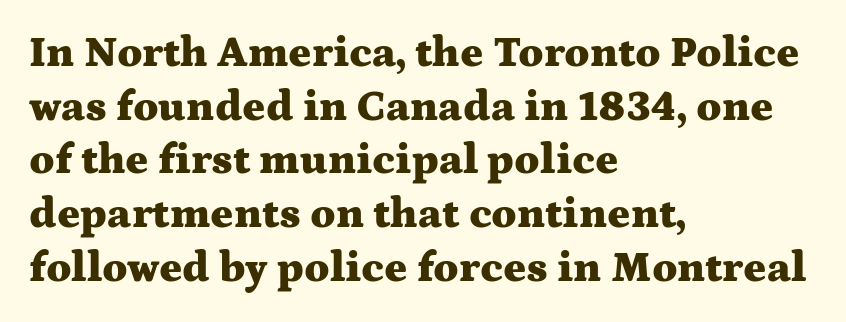
Casual observation: everything's shoved over to the left. Serifs: yes, visible at the terminals of the letterforms. A normal amount of white space separates one row of letters from the next. Any mark beneath the type? The region is blank. The gaps between neighbouring characters are ordinary and unremarkable. As a designer I'd log this as weight 700, bold.
